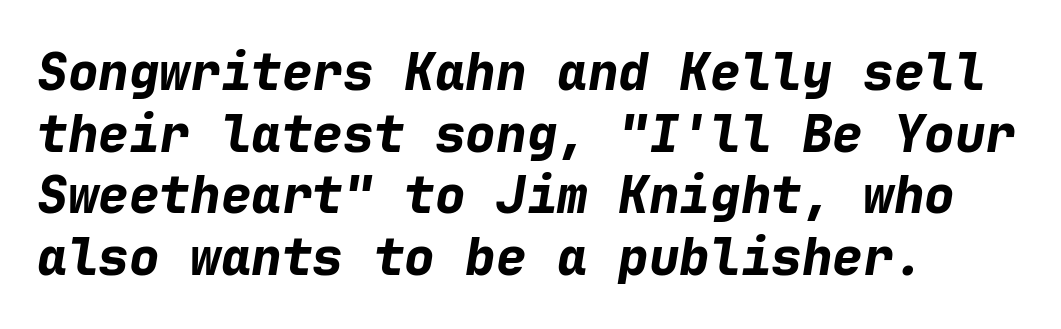
The image shows 51 px bold type, italic (leaning right), monospaced; set left-aligned, line spacing 1.21x, normal letter spacing, not underlined; low stroke contrast and a medium x-height.
